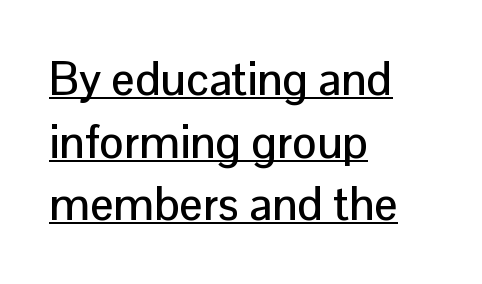
{"serif": "no", "italic": "no", "width": "normal", "stroke_contrast": "low", "x_height": "medium", "monospaced": "no", "underline": "yes", "align": "left", "line_spacing": "normal", "line_spacing_ratio": 1.36, "letter_spacing": "normal", "letter_spacing_em": 0.0, "glyph_px": 46}
